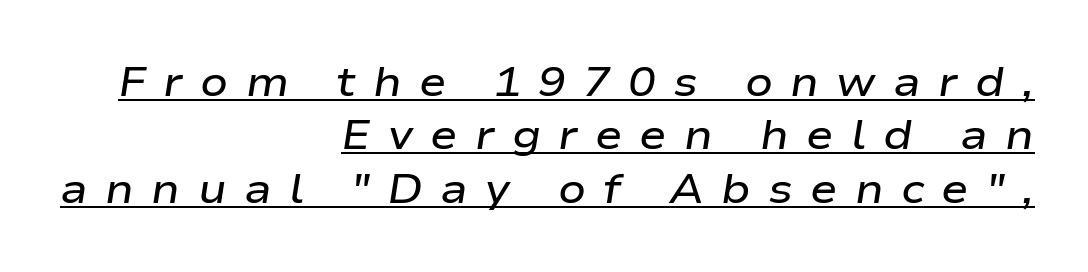
The image shows 41 px semibold, wide type, italic (leaning right); set right-aligned, normal line spacing (1.3x), unusually wide letter spacing (+0.42 em), underlined; low stroke contrast and a medium x-height.
